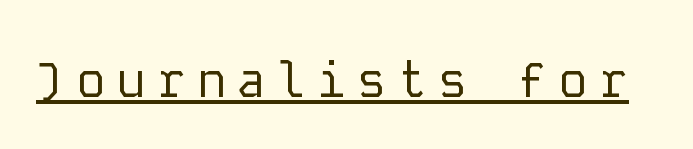
The image shows 49 px regular-weight sans-serif type, upright, monospaced; set unusually wide letter spacing (+0.22 em), underlined; low stroke contrast and a medium x-height.
